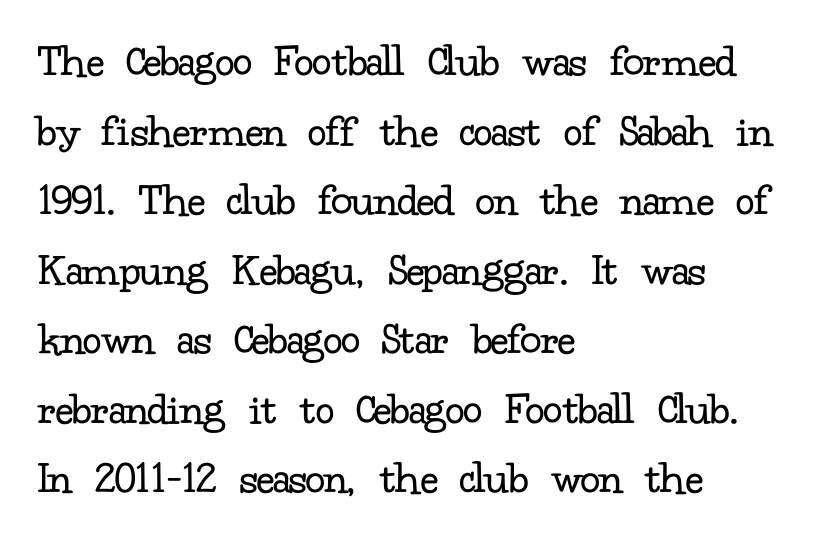
Do the characters align in a grid? No, the font is proportional. Vertically, the passage feels balanced, rows spaced as you'd expect. The typesetting does not lean heavy: it is not bold. Small tapered or slab feet sit at the stroke ends, so this counts as serif. Here the glyphs are tracked normally, forming tight word shapes. The lines in this sample share a left origin and differ only in where they stop.
